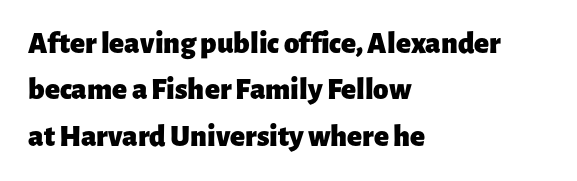
The axis of the letterforms is exactly vertical. Nothing unusual about the tracking: characters are spaced as the font intends. Regarding leading, the lines here are spaced in the standard way. The face used here is proportionally spaced, like ordinary book or web type. The characters look thick and weighty, a clear bold. Unlike a traditional serif, this face leaves its strokes unadorned.
